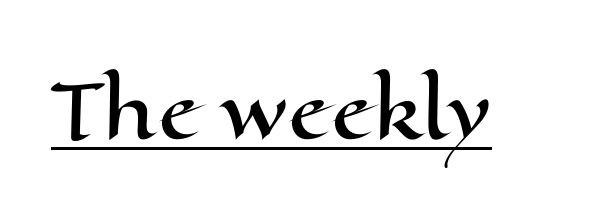
This sample has the flowing, uneven cadence of proportional lettering. Notice how the stems are strictly vertical — no italics here. Here the glyphs are tracked normally, forming tight word shapes. Underlined type.
